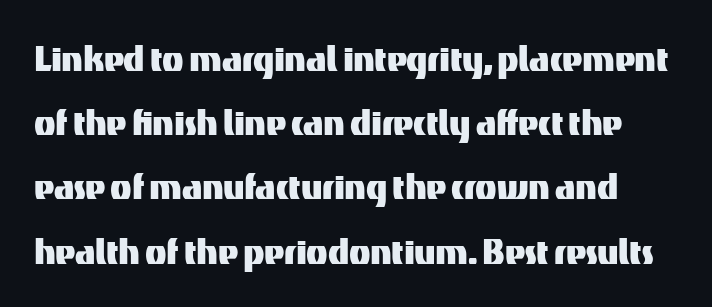
The rows are spaced the way most documents space them. Each letter's strokes conclude bluntly, with no projecting serifs. The rendering uses natural spacing where letterforms have individual widths. Compared with typical body copy, the letter spacing here is the same. Descenders are the only things crossing below the line.
